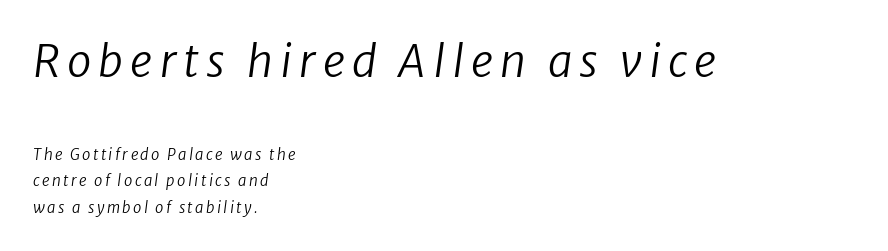
The image shows 44 px regular-weight type, italic (leaning right); set left-aligned, line spacing 1.75x, not underlined; the first (top) block is 2.93x larger; low stroke contrast and a medium x-height.
